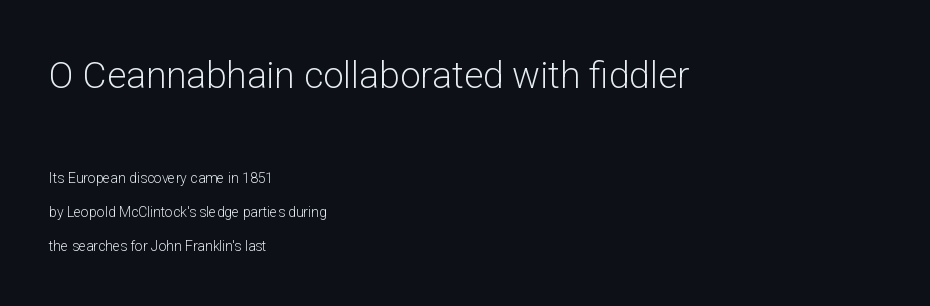
{"serif": "no", "italic": "no", "bold": "no", "weight": "light", "width": "normal", "stroke_contrast": "low", "x_height": "medium", "monospaced": "no", "underline": "no", "align": "left", "line_spacing": "loose", "line_spacing_ratio": 2.42, "letter_spacing": "normal", "letter_spacing_em": 0.0, "larger_block": "first", "size_ratio": 2.64, "glyph_px": 37}
